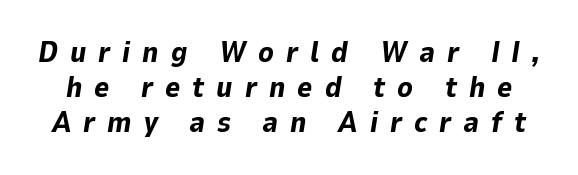
{"italic": "yes", "lean": "right", "slant_degrees": 9, "bold": "yes", "weight": "bold", "width": "normal", "stroke_contrast": "low", "x_height": "medium", "monospaced": "no", "underline": "no", "line_spacing_ratio": 1.2, "letter_spacing": "wide", "letter_spacing_em": 0.41, "glyph_px": 29}
